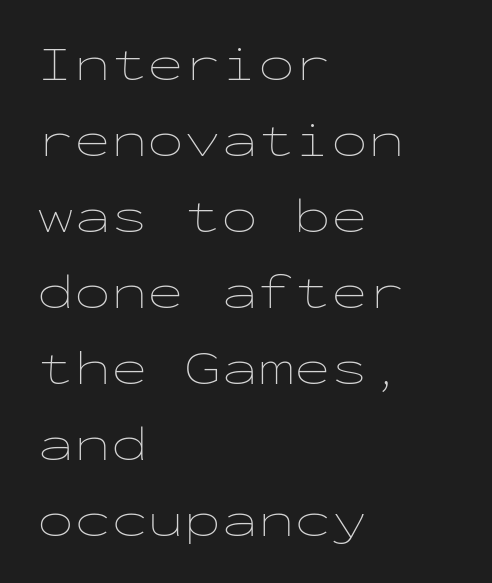
The weight tops out at a normal text grade. The letters stand straight up with perfectly vertical stems. Notice how the passage keeps a crisp vertical edge on the left only. Inter-character spacing is left at the font's built-in metrics. Decoration check: the copy has no underline.
